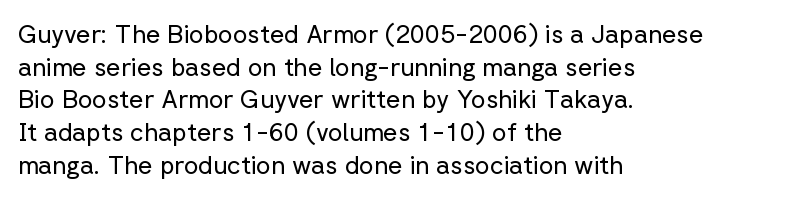
The image shows 25 px text type, upright; set left-aligned, normal line spacing (1.31x), normal letter spacing, not underlined.
